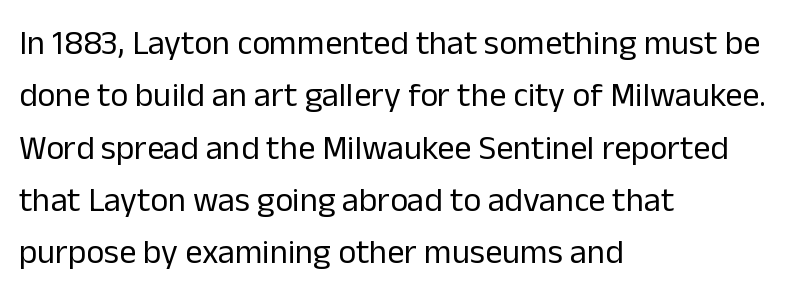
Does the type have serifs? No, each stem ends abruptly. The face used here is proportionally spaced, like ordinary book or web type. Summary of weight: not heavy and not bold. The passage is arranged the way most books set body copy — flush left. The vertical gap from one line to the next is medium.
